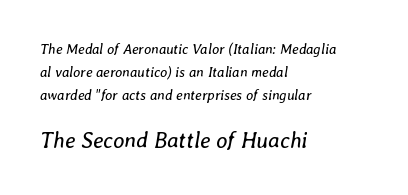
Does the leading feel generous? No, just average. Tracking value appears to be zero — textbook default spacing. Bold? No — there's no thickening of the strokes. An italicized treatment has been applied to the whole sample. The second block has been scaled up relative to the first. Each line starts at the same left margin while the right side varies.
